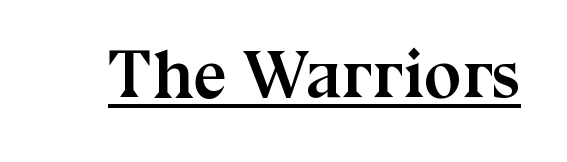
{"serif": "yes", "italic": "no", "bold": "yes", "weight": "semibold", "width": "normal", "stroke_contrast": "medium", "x_height": "medium", "monospaced": "no", "underline": "yes", "letter_spacing": "normal", "letter_spacing_em": 0.0, "glyph_px": 67}
